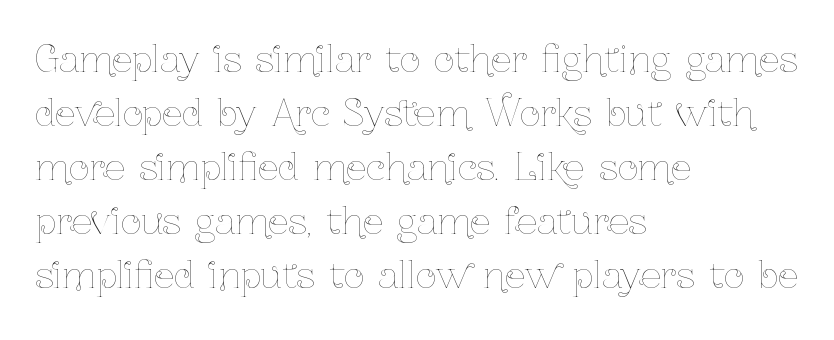
Q: Is the text bold? A: No.
Q: Is the text italic (slanted)? A: No, it is upright.
Q: Is the text underlined? A: No.
Q: How is the paragraph aligned? A: Left-aligned.
Q: Is the spacing between letters normal or unusually wide? A: Normal.
Q: Is the spacing between lines tight, normal or loose? A: Normal.
Q: Width (condensed, normal, or wide)? A: Condensed.
Q: Stroke contrast? A: Low.
Q: x-height? A: Medium.
Q: Monospaced? A: No.
